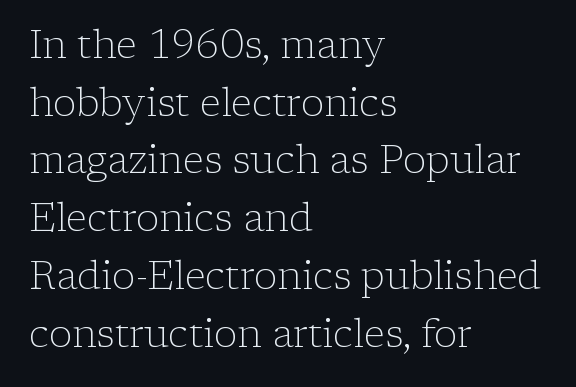
The image shows 39 px light serif type, upright; set left-aligned, normal line spacing (1.48x), normal letter spacing, not underlined; low stroke contrast and a medium x-height.
